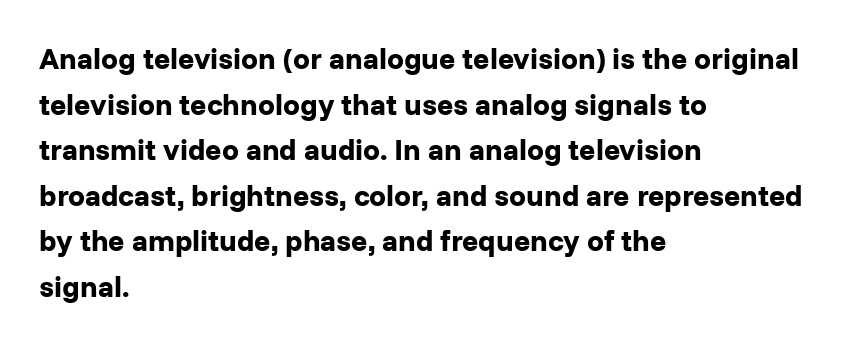
The image shows 30 px bold sans-serif type, upright; set left-aligned, normal line spacing (1.52x), normal letter spacing, not underlined; low stroke contrast and a medium x-height.
